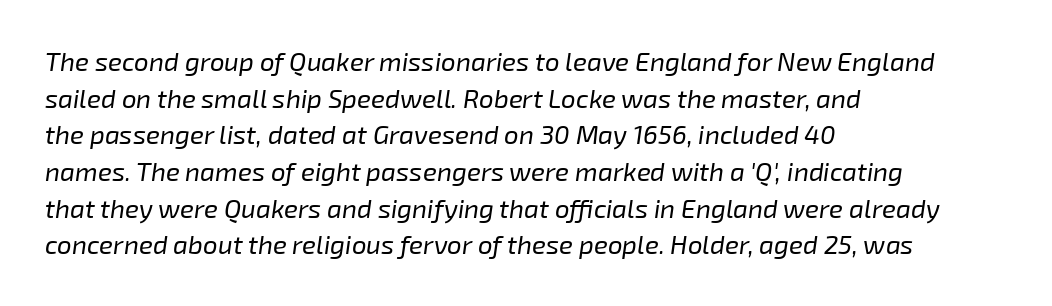
Caption: multi-line text, flush left, ragged right. Nothing heavy about these letters — not bold at all. If you measured baseline to baseline, you'd find a middling distance. Does the lettering tilt? It does — this is italic.
